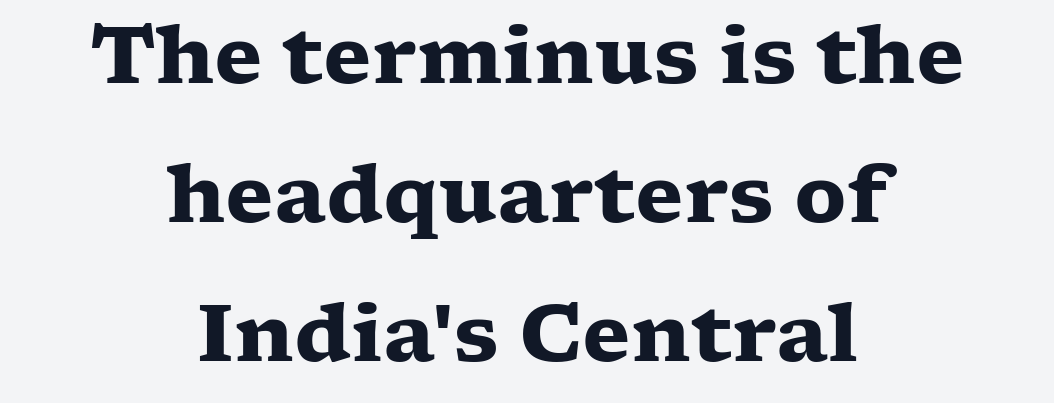
Q: Is the text bold? A: Yes.
Q: Is the text italic (slanted)? A: No, it is upright.
Q: Is the typeface a serif or a sans-serif typeface? A: Serif.
Q: Is the text underlined? A: No.
Q: How is the paragraph aligned? A: Centered.
Q: Is the spacing between letters normal or unusually wide? A: Normal.
Q: Width (condensed, normal, or wide)? A: Wide.
Q: Stroke contrast? A: Low.
Q: x-height? A: Medium.
Q: Monospaced? A: No.
